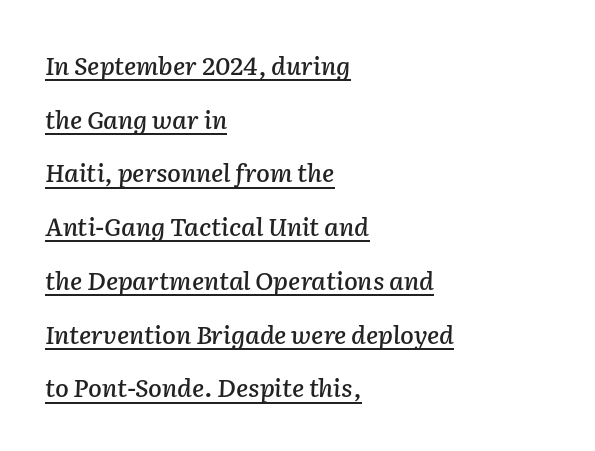
Characters are canted at an angle relative to the baseline's perpendicular. This is underlined copy, the kind a proofreader might mark for attention. How are the letters spaced? Ordinarily, with no added tracking. The lines in this sample share a left origin and differ only in where they stop.
